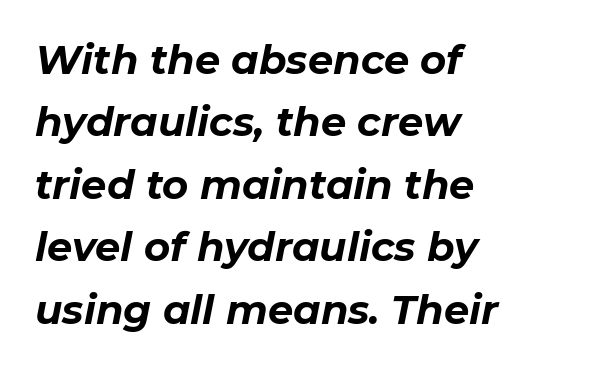
{"italic": "yes", "lean": "right", "slant_degrees": 11, "bold": "yes", "weight": "bold", "width": "normal", "stroke_contrast": "low", "x_height": "medium", "monospaced": "no", "underline": "no", "align": "left", "line_spacing": "normal", "line_spacing_ratio": 1.56, "letter_spacing": "normal", "letter_spacing_em": 0.0, "glyph_px": 40}
